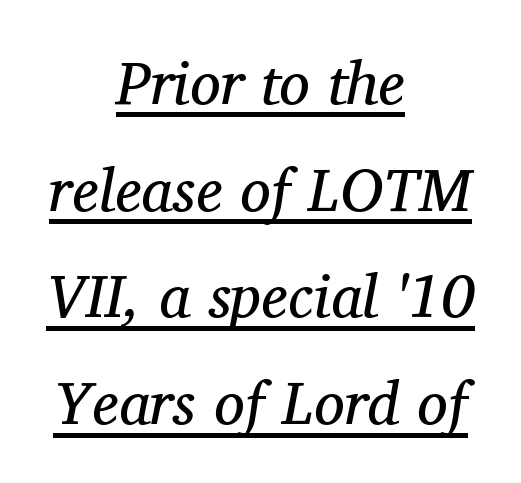
Q: Is the text bold? A: No.
Q: Is the text italic (slanted)? A: Yes, it leans right by about 11 degrees.
Q: Is the typeface a serif or a sans-serif typeface? A: Serif.
Q: Is the text underlined? A: Yes.
Q: How is the paragraph aligned? A: Centered.
Q: Is the spacing between letters normal or unusually wide? A: Normal.
Q: Width (condensed, normal, or wide)? A: Normal.
Q: Stroke contrast? A: Medium.
Q: x-height? A: Medium.
Q: Monospaced? A: No.
